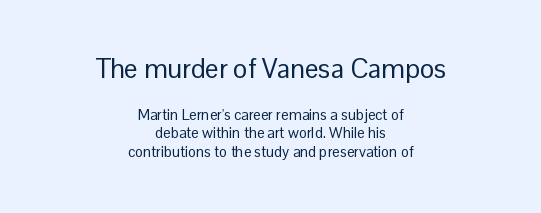
The image shows 27 px text type, upright; set centered, line spacing 1.21x, normal letter spacing, not underlined; the first (top) block is 1.8x larger.
